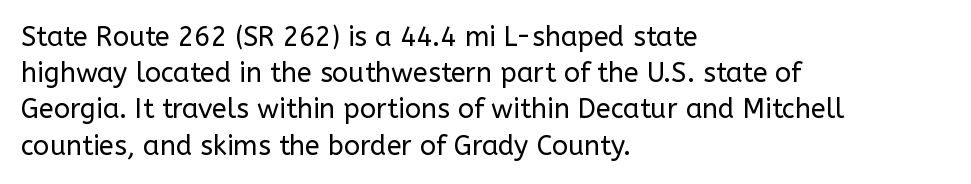
The image shows 27 px text type, upright; set left-aligned, normal line spacing (1.34x), normal letter spacing, not underlined.
